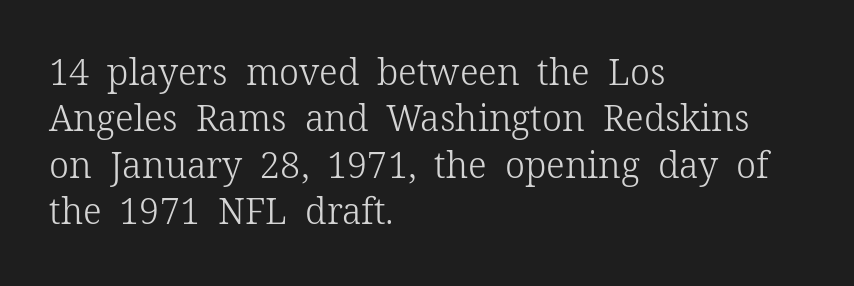
{"serif": "yes", "italic": "no", "bold": "no", "weight": "light", "width": "normal", "stroke_contrast": "low", "x_height": "medium", "monospaced": "no", "underline": "no", "align": "left", "line_spacing": "normal", "line_spacing_ratio": 1.29, "letter_spacing": "normal", "letter_spacing_em": 0.0, "glyph_px": 36}
